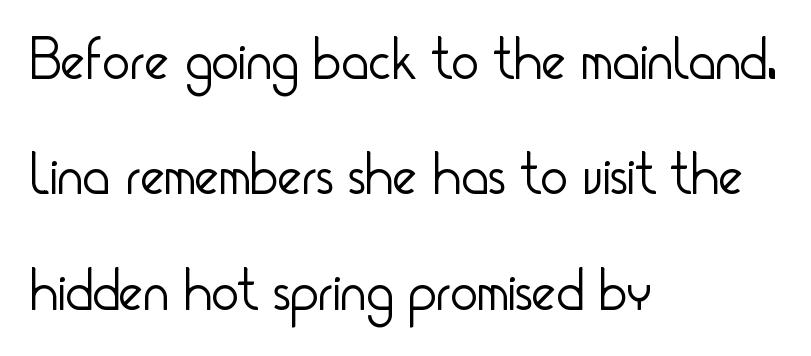
{"serif": "no", "italic": "no", "bold": "no", "weight": "light", "width": "condensed", "stroke_contrast": "low", "x_height": "small", "monospaced": "no", "underline": "no", "align": "left", "line_spacing": "loose", "line_spacing_ratio": 1.99, "letter_spacing": "normal", "letter_spacing_em": 0.0, "glyph_px": 58}
